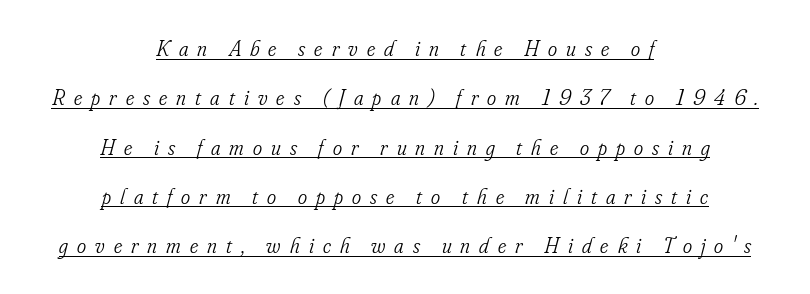
The image shows 22 px text type, italic (leaning right); set centered, loose line spacing (2.24x), unusually wide letter spacing (+0.41 em), underlined.
